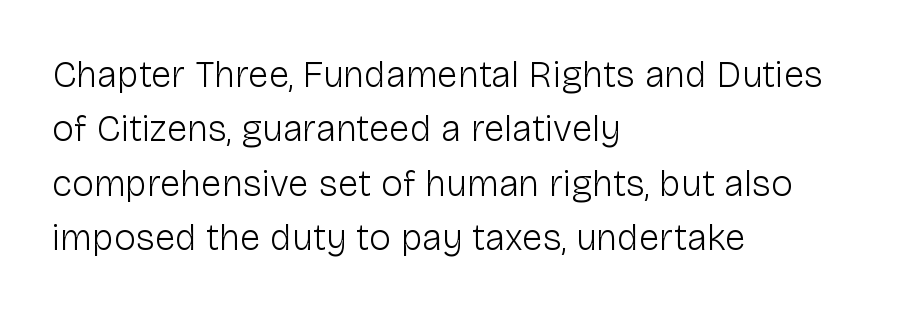
Varying glyph widths throughout — classic text-font behaviour. Look at the bottom of the vertical strokes: they stop flat, with no serifs. Honestly, the row spacing looks completely unremarkable. The passage shown is not bold in any degree.
